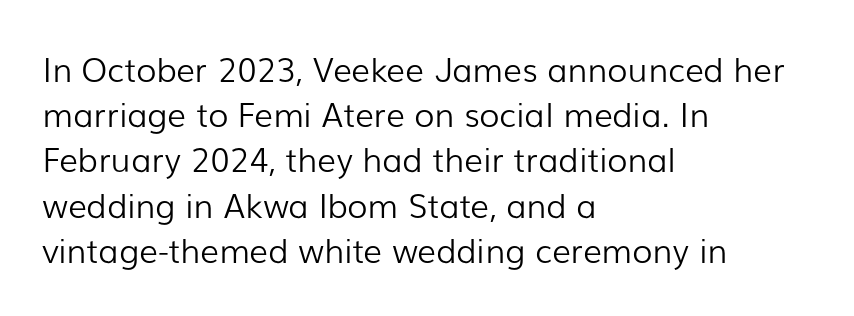
Underlining? Definitely not there. The lines sit at an ordinary, default distance from one another. Nope, not italic — everything's standing straight. The letters sit at their default tracking, neither squeezed nor spread.
